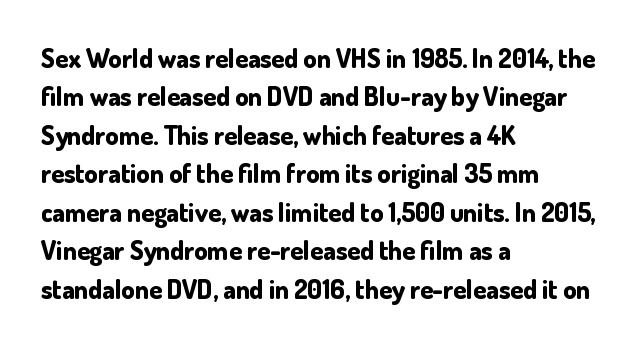
A typesetter would mark this as roman, not italic. Rule under the text: the space is simply empty. Layout note: lines flush left. The designer left line spacing at the default. What weight is shown? A full bold with thick strokes. This sample uses plain, unmodified letter spacing.
